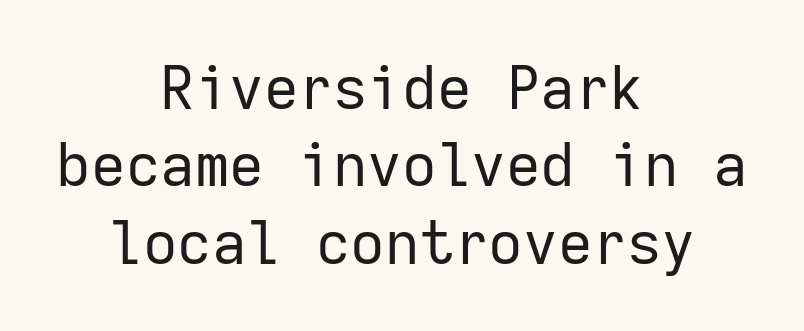
Q: Is the text bold? A: No.
Q: Is the text italic (slanted)? A: No, it is upright.
Q: Is the typeface a serif or a sans-serif typeface? A: Sans-serif.
Q: Is the text underlined? A: No.
Q: How is the paragraph aligned? A: Centered.
Q: Is the spacing between letters normal or unusually wide? A: Normal.
Q: Is the spacing between lines tight, normal or loose? A: Normal.
Q: Width (condensed, normal, or wide)? A: Normal.
Q: Stroke contrast? A: Low.
Q: x-height? A: Medium.
Q: Monospaced? A: Yes.
